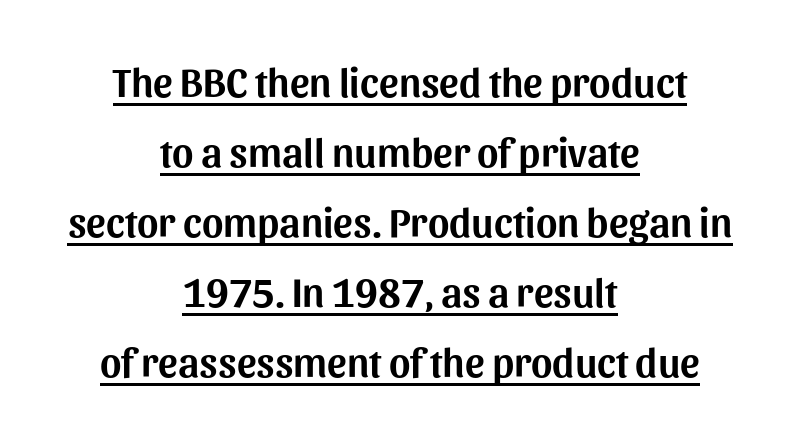
The image shows 41 px sans-serif type, upright; set centered, line spacing 1.71x, normal letter spacing, underlined; medium stroke contrast and a medium x-height.
